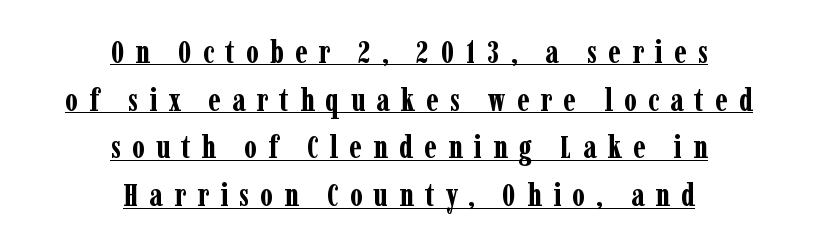
Q: Is the text bold? A: Yes.
Q: Is the text italic (slanted)? A: No, it is upright.
Q: Is the typeface a serif or a sans-serif typeface? A: Serif.
Q: Is the text underlined? A: Yes.
Q: How is the paragraph aligned? A: Centered.
Q: Is the spacing between letters normal or unusually wide? A: Unusually wide.
Q: Is the spacing between lines tight, normal or loose? A: Normal.
Q: Width (condensed, normal, or wide)? A: Condensed.
Q: Stroke contrast? A: Low.
Q: x-height? A: Medium.
Q: Monospaced? A: No.
